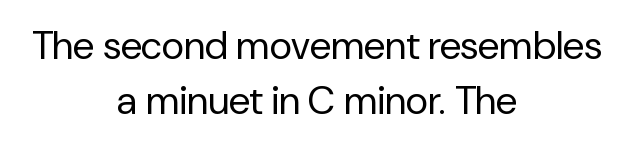
{"serif": "no", "italic": "no", "bold": "no", "weight": "regular", "width": "normal", "stroke_contrast": "low", "x_height": "medium", "monospaced": "no", "underline": "no", "align": "center", "line_spacing": "normal", "line_spacing_ratio": 1.42, "letter_spacing": "normal", "letter_spacing_em": 0.0, "glyph_px": 39}
